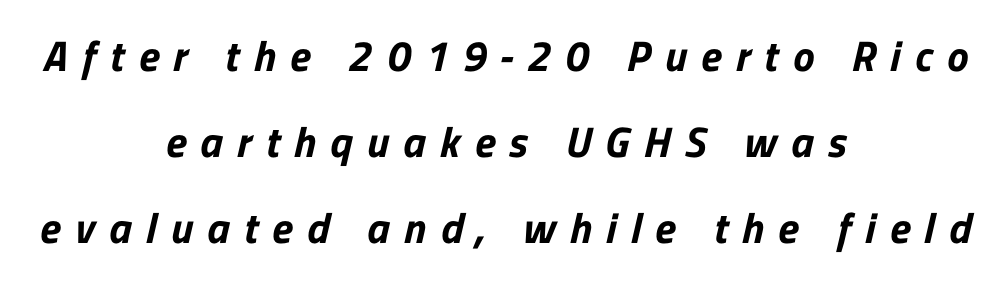
{"serif": "no", "width": "normal", "stroke_contrast": "low", "x_height": "medium", "monospaced": "no", "underline": "no", "align": "center", "line_spacing": "loose", "line_spacing_ratio": 2.0, "letter_spacing": "wide", "letter_spacing_em": 0.33, "glyph_px": 43}
